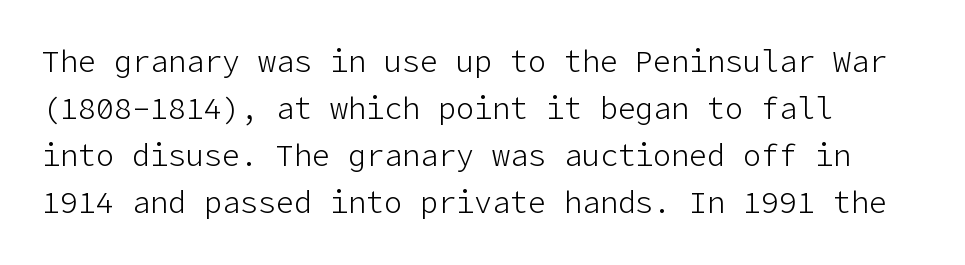
Q: Is the text bold? A: No.
Q: Is the text italic (slanted)? A: No, it is upright.
Q: Is the typeface a serif or a sans-serif typeface? A: Sans-serif.
Q: Is the text underlined? A: No.
Q: How is the paragraph aligned? A: Left-aligned.
Q: Is the spacing between letters normal or unusually wide? A: Normal.
Q: Is the spacing between lines tight, normal or loose? A: Normal.
Q: Width (condensed, normal, or wide)? A: Normal.
Q: Stroke contrast? A: Low.
Q: x-height? A: Medium.
